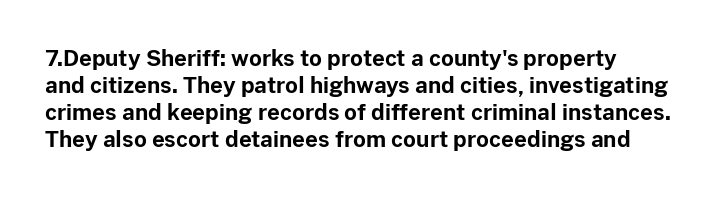
Q: Is the text bold? A: Yes.
Q: Is the text italic (slanted)? A: No, it is upright.
Q: Is the text underlined? A: No.
Q: Is the spacing between letters normal or unusually wide? A: Normal.
